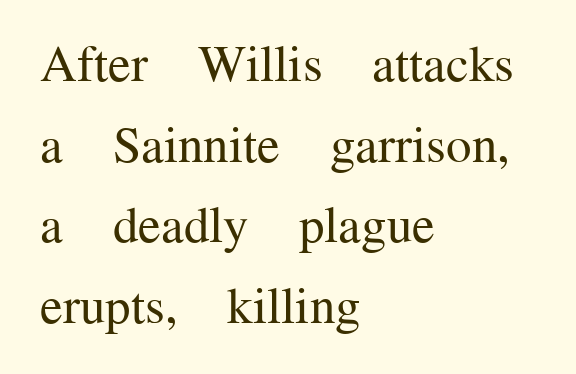
The image shows 51 px regular-weight serif type, upright; set left-aligned, normal line spacing (1.58x), normal letter spacing, not underlined; medium stroke contrast and a medium x-height.
